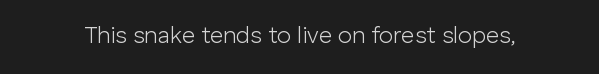
The type is set solid horizontally, with unmodified tracking. Words float on clear page, feet unadorned. A quiet, ordinary-to-light weight characterises the typeface. The type sits square on the baseline with zero lean.
